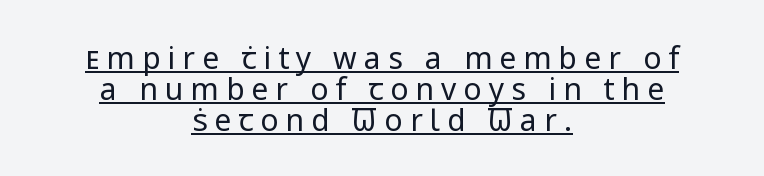
The image shows 30 px regular-weight sans-serif type, upright; set centered, tight line spacing (1.03x), unusually wide letter spacing (+0.24 em), underlined; low stroke contrast and a medium x-height.
